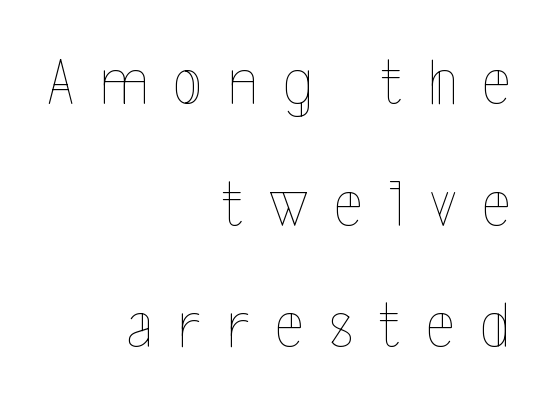
{"italic": "no", "bold": "no", "weight": "thin", "width": "condensed", "x_height": "medium", "monospaced": "no", "underline": "no", "align": "right", "line_spacing_ratio": 1.79, "letter_spacing": "wide", "letter_spacing_em": 0.38, "glyph_px": 68}
